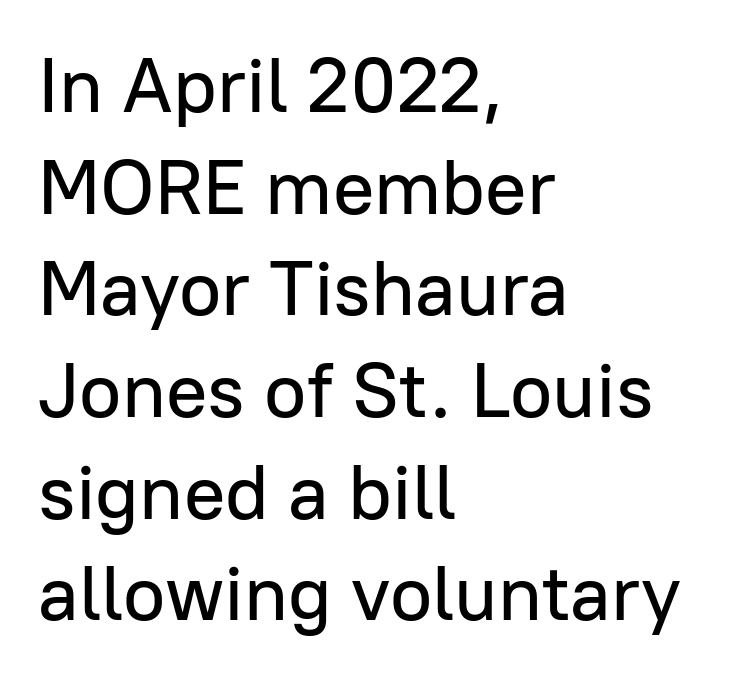
{"serif": "no", "italic": "no", "width": "normal", "stroke_contrast": "low", "x_height": "medium", "monospaced": "no", "underline": "no", "align": "left", "line_spacing": "normal", "line_spacing_ratio": 1.32, "letter_spacing": "normal", "letter_spacing_em": 0.0, "glyph_px": 77}
